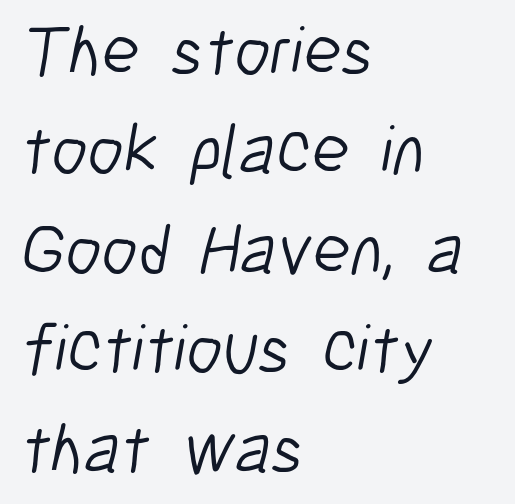
Q: Is the text bold? A: No.
Q: Is the typeface a serif or a sans-serif typeface? A: Sans-serif.
Q: Is the text underlined? A: No.
Q: How is the paragraph aligned? A: Left-aligned.
Q: Is the spacing between letters normal or unusually wide? A: Normal.
Q: Is the spacing between lines tight, normal or loose? A: Normal.
Q: Width (condensed, normal, or wide)? A: Condensed.
Q: Stroke contrast? A: Low.
Q: x-height? A: Medium.
Q: Monospaced? A: No.
